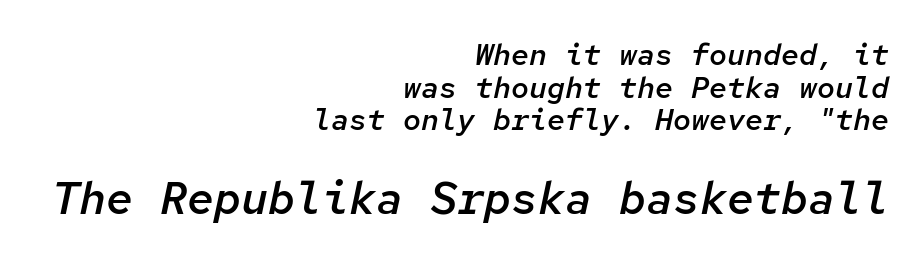
{"italic": "yes", "lean": "right", "slant_degrees": 12, "bold": "semi", "weight": "semibold", "width": "normal", "stroke_contrast": "low", "x_height": "medium", "monospaced": "yes", "underline": "no", "align": "right", "line_spacing": "tight", "line_spacing_ratio": 1.09, "letter_spacing": "normal", "letter_spacing_em": 0.0, "larger_block": "second", "size_ratio": 1.5, "glyph_px": 45}
